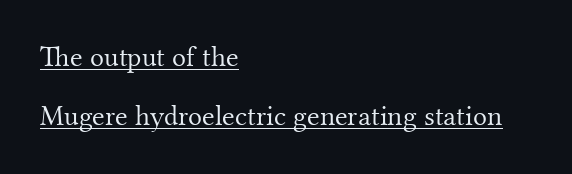
{"serif": "yes", "italic": "no", "bold": "no", "weight": "light", "width": "normal", "stroke_contrast": "medium", "x_height": "small", "monospaced": "no", "underline": "yes", "align": "left", "line_spacing": "loose", "line_spacing_ratio": 2.04, "letter_spacing": "normal", "letter_spacing_em": 0.0, "glyph_px": 29}
